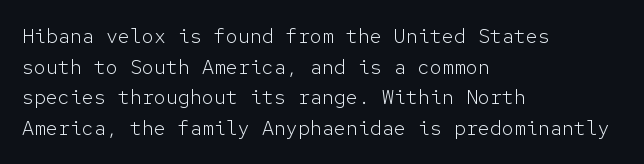
Q: Is the text bold? A: No.
Q: Is the text italic (slanted)? A: No, it is upright.
Q: Is the text underlined? A: No.
Q: How is the paragraph aligned? A: Left-aligned.
Q: Is the spacing between letters normal or unusually wide? A: Normal.
Q: Is the spacing between lines tight, normal or loose? A: Normal.
